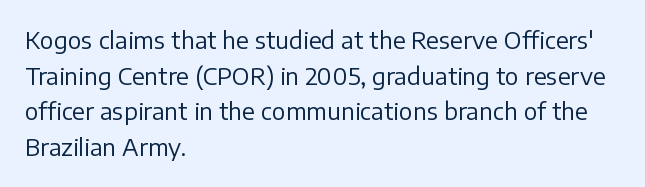
Baseline-to-baseline distance is the conventional proportion of letter height. The passage is arranged the way most books set body copy — flush left. The glyphs are unaccompanied by any horizontal stroke below them. The gaps between neighbouring characters are ordinary and unremarkable.
